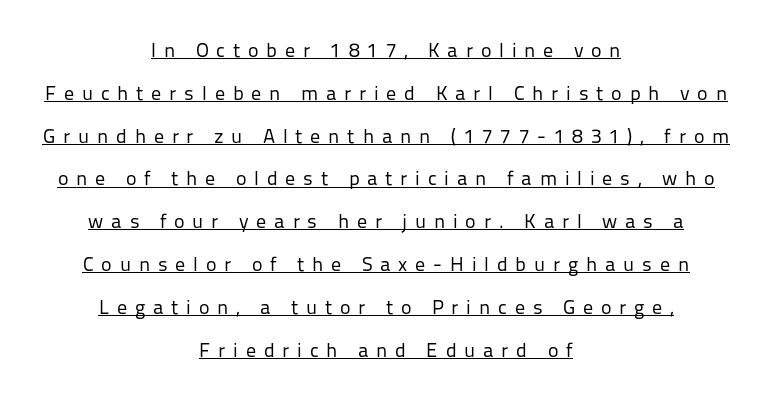
The image shows 20 px text type, upright; set centered, loose line spacing (2.14x), unusually wide letter spacing (+0.39 em), underlined.
